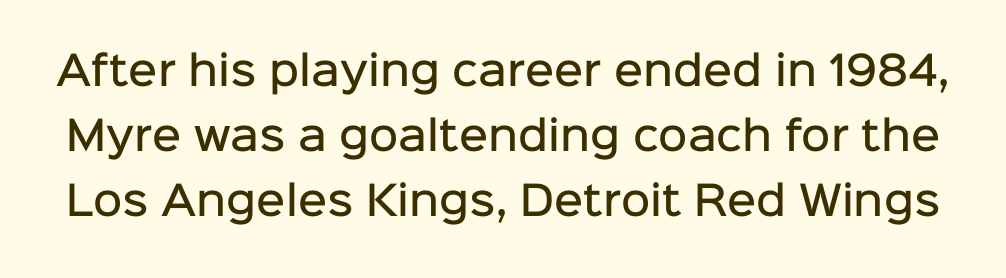
Q: Is the text bold? A: Semi-bold.
Q: Is the text italic (slanted)? A: No, it is upright.
Q: Is the typeface a serif or a sans-serif typeface? A: Sans-serif.
Q: Is the text underlined? A: No.
Q: Is the spacing between letters normal or unusually wide? A: Normal.
Q: Is the spacing between lines tight, normal or loose? A: Normal.
Q: Width (condensed, normal, or wide)? A: Normal.
Q: Stroke contrast? A: Low.
Q: x-height? A: Medium.
Q: Monospaced? A: No.
